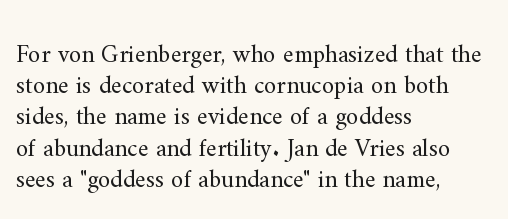
Q: Is the text bold? A: No.
Q: Is the text italic (slanted)? A: No, it is upright.
Q: Is the text underlined? A: No.
Q: How is the paragraph aligned? A: Left-aligned.
Q: Is the spacing between letters normal or unusually wide? A: Normal.
Q: Is the spacing between lines tight, normal or loose? A: Normal.
